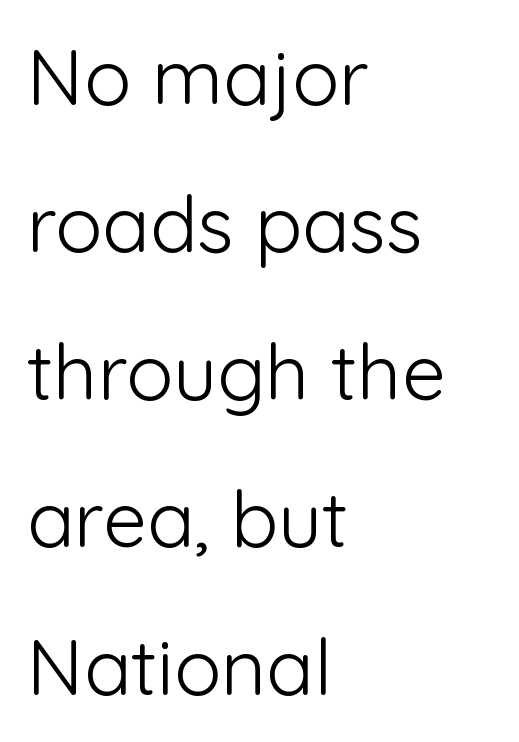
Check under the words: just untouched page. A light-to-regular cut is what we see here. Serifs: no, the terminals of the letterforms are clean. The face used here is proportionally spaced, like ordinary book or web type. A student would call this left alignment; a typographer would say flush left, rag right. The lettering stays uniformly vertical, giving the passage a roman look.
